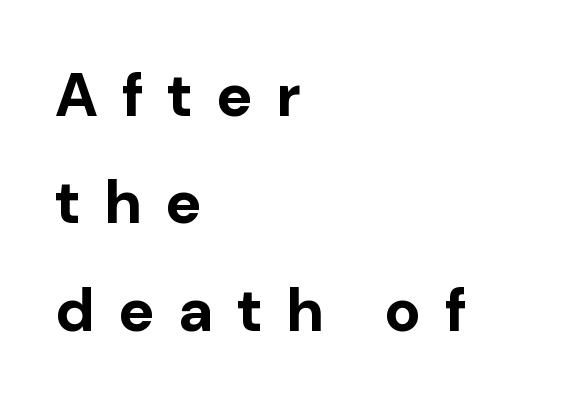
The image shows 61 px bold sans-serif type, upright; set left-aligned, line spacing 1.76x, unusually wide letter spacing (+0.39 em), not underlined; low stroke contrast and a medium x-height.
